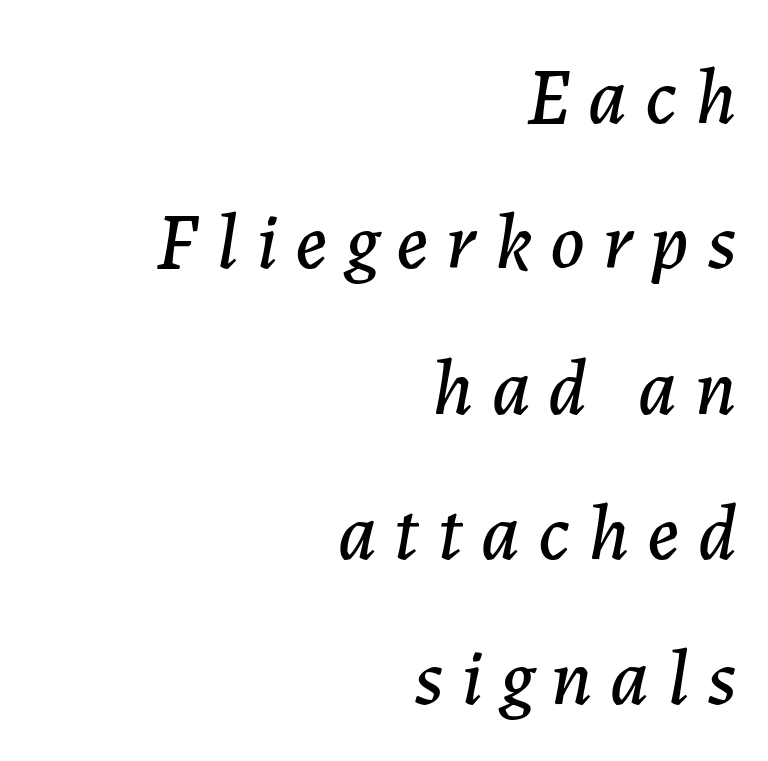
A typesetter would mark this as italic. Glance below the letters and you will spot only blank space. The passage is arranged like a letterhead date or caption credit — flush right. The tracking jumps out immediately: characters are airy and widely separated. This sample has the flowing, uneven cadence of proportional lettering.
